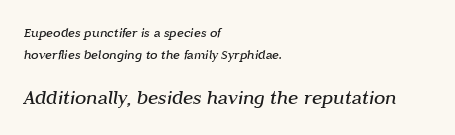
No word sits above an underline. The passage shown is not bold in any degree. Whoever set this made the second block the dominant, larger element. Does the leading feel generous? No, just average. Does the lettering tilt? It does — this is italic. The paragraph has a hard left edge and a soft right edge.
